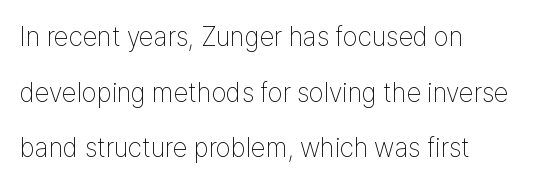
{"italic": "no", "bold": "no", "underline": "no", "align": "left", "line_spacing": "loose", "line_spacing_ratio": 2.06, "letter_spacing": "normal", "letter_spacing_em": 0.0, "glyph_px": 27}
